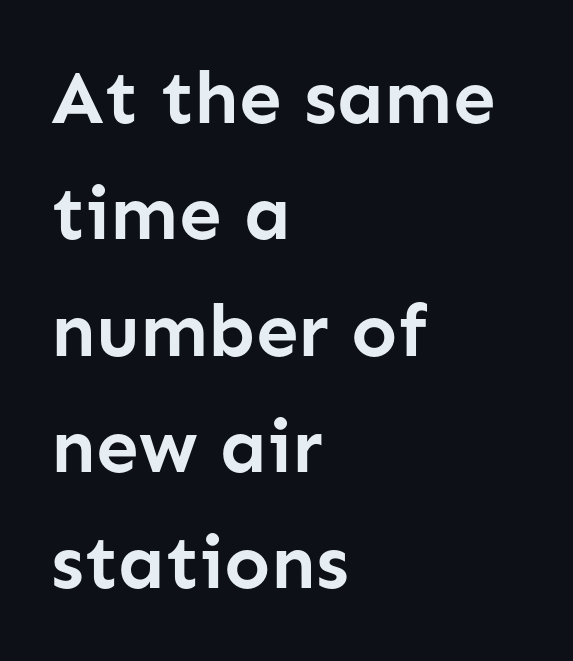
Look at the stroke-to-counter ratio: heavy, a bold. Decoration check: the copy has no underline. Ordinary non-slanted type is in use. This sample uses plain, unmodified letter spacing. The face used here is a sans, in the tradition of grotesques and geometrics.
